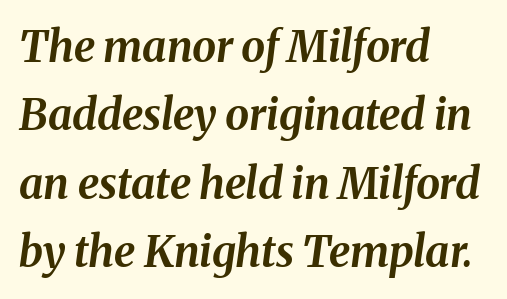
The image shows 43 px bold type, italic (leaning right); set left-aligned, normal line spacing (1.59x), normal letter spacing, not underlined; medium stroke contrast and a medium x-height.
